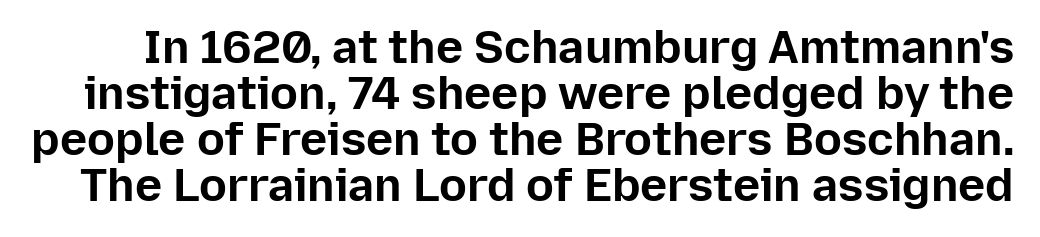
Q: Is the text bold? A: Yes.
Q: Is the text italic (slanted)? A: No, it is upright.
Q: Is the typeface a serif or a sans-serif typeface? A: Sans-serif.
Q: Is the text underlined? A: No.
Q: Is the spacing between letters normal or unusually wide? A: Normal.
Q: Is the spacing between lines tight, normal or loose? A: Tight.
Q: Width (condensed, normal, or wide)? A: Normal.
Q: Stroke contrast? A: Low.
Q: x-height? A: Medium.
Q: Monospaced? A: No.
